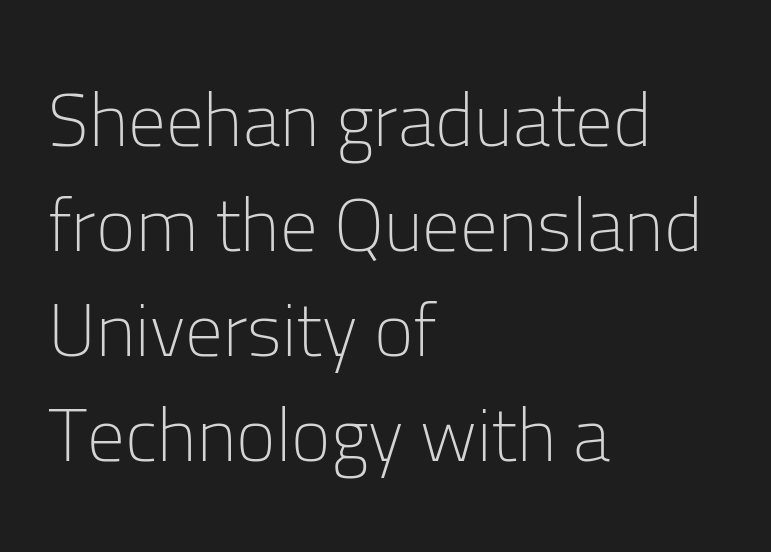
Is the letter spacing exaggerated? No — it looks like the ordinary default. The ragged edge is on the right, which tells us the setting is flush left. Ascenders rise straight up at ninety degrees. Quick note: interline space is typical.
